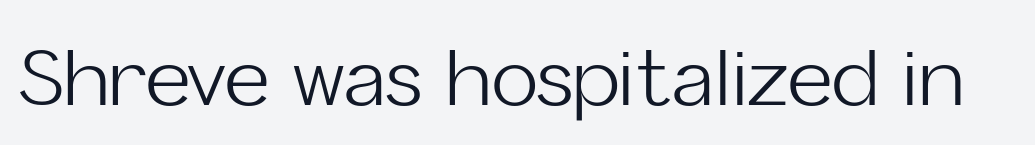
Q: Is the text bold? A: No.
Q: Is the text italic (slanted)? A: No, it is upright.
Q: Is the typeface a serif or a sans-serif typeface? A: Sans-serif.
Q: Is the text underlined? A: No.
Q: Is the spacing between letters normal or unusually wide? A: Normal.
Q: Width (condensed, normal, or wide)? A: Normal.
Q: Stroke contrast? A: Low.
Q: x-height? A: Medium.
Q: Monospaced? A: No.
